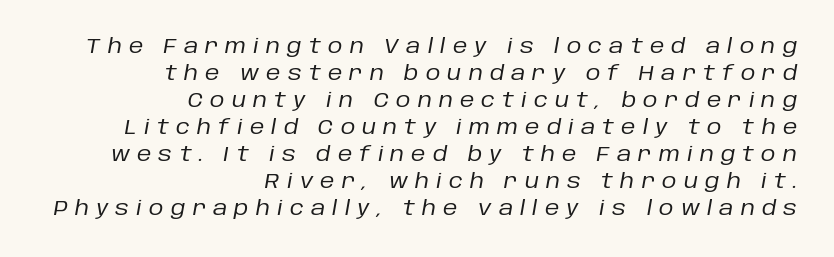
Q: Is the text bold? A: No.
Q: Is the text italic (slanted)? A: Yes, it leans right by about 10 degrees.
Q: Is the text underlined? A: No.
Q: How is the paragraph aligned? A: Right-aligned.
Q: Is the spacing between letters normal or unusually wide? A: Unusually wide.
Q: Is the spacing between lines tight, normal or loose? A: Normal.
